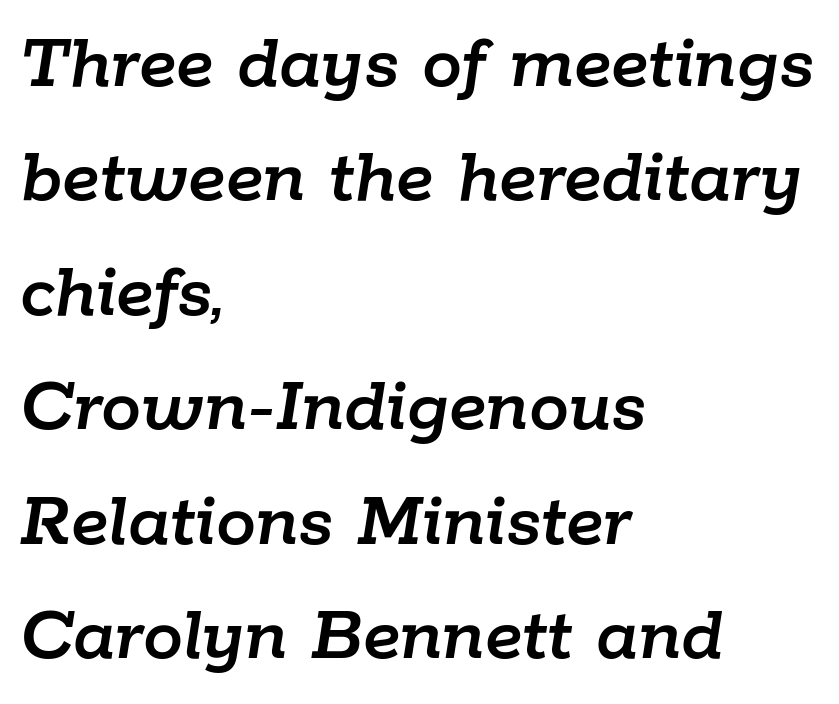
The image shows 80 px text type, italic (leaning right); set left-aligned, normal line spacing (1.43x), normal letter spacing, not underlined; low stroke contrast and a medium x-height.
